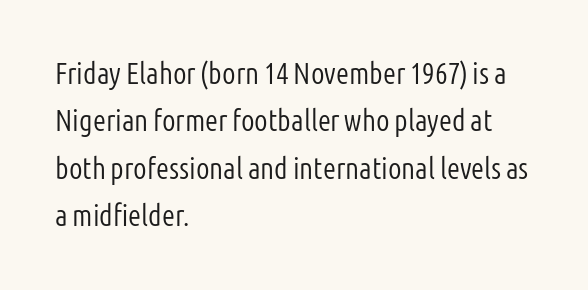
Q: Is the text bold? A: No.
Q: Is the text italic (slanted)? A: No, it is upright.
Q: Is the typeface a serif or a sans-serif typeface? A: Sans-serif.
Q: Is the text underlined? A: No.
Q: How is the paragraph aligned? A: Left-aligned.
Q: Is the spacing between letters normal or unusually wide? A: Normal.
Q: Is the spacing between lines tight, normal or loose? A: Normal.
Q: Width (condensed, normal, or wide)? A: Condensed.
Q: Stroke contrast? A: Low.
Q: x-height? A: Medium.
Q: Monospaced? A: No.
